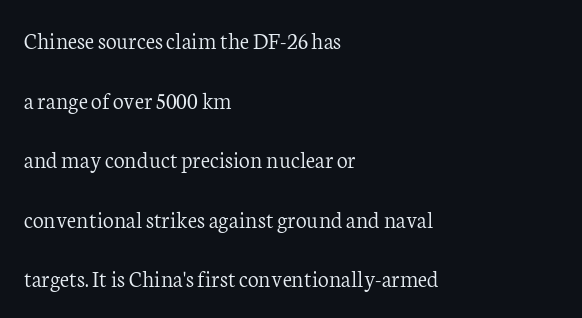
The image shows 24 px text type, upright; set left-aligned, loose line spacing (2.48x), normal letter spacing, not underlined.
